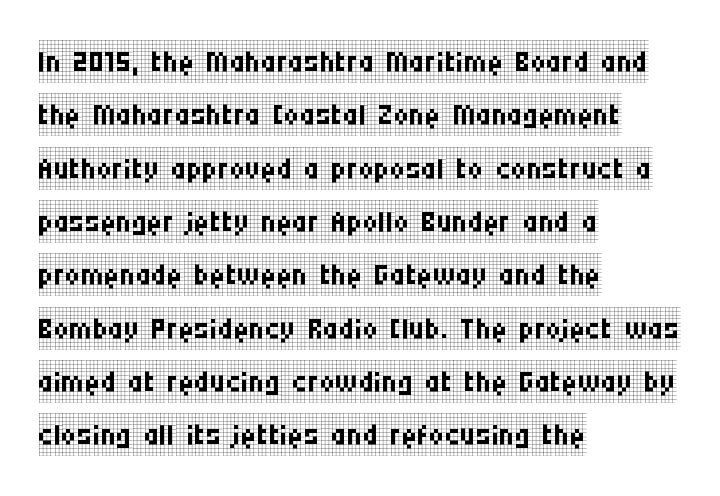
Rendered with straight, roman letterforms. Look at the tracking — it's just the regular setting, nothing added. Each stroke keeps to a modest, everyday thickness or less. The rendering anchors every line to the left-hand side. The type family on display is of the serif kind. This sample has the flowing, uneven cadence of proportional lettering.
